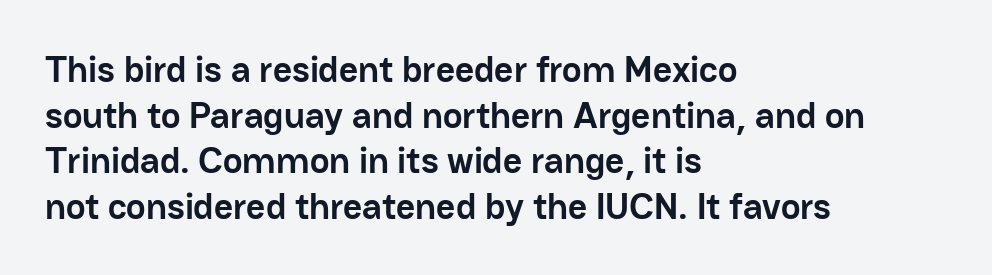
The image shows 37 px semibold sans-serif type, upright; set left-aligned, line spacing 1.23x, normal letter spacing, not underlined; low stroke contrast and a medium x-height.
